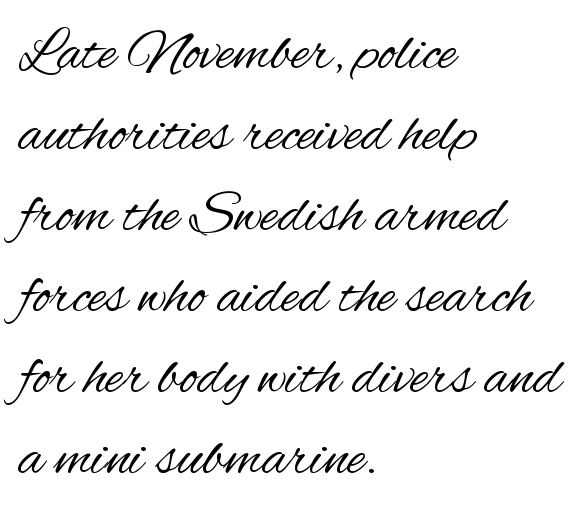
Q: Is the text bold? A: No.
Q: Is the text italic (slanted)? A: Yes.
Q: Is the typeface a serif or a sans-serif typeface? A: Sans-serif.
Q: Is the text underlined? A: No.
Q: How is the paragraph aligned? A: Left-aligned.
Q: Is the spacing between letters normal or unusually wide? A: Normal.
Q: Is the spacing between lines tight, normal or loose? A: Normal.
Q: Width (condensed, normal, or wide)? A: Condensed.
Q: Stroke contrast? A: Medium.
Q: x-height? A: Small.
Q: Monospaced? A: No.
